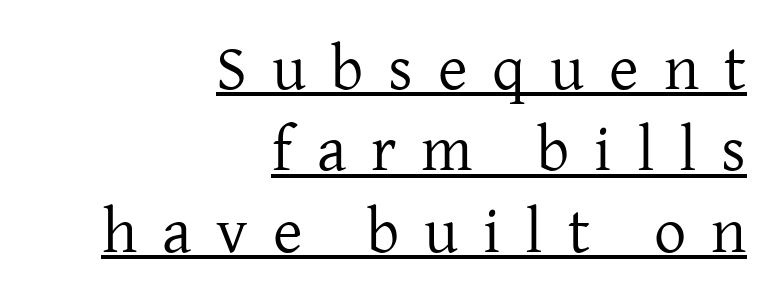
The image shows 64 px regular-weight serif type, upright; set right-aligned, normal line spacing (1.27x), unusually wide letter spacing (+0.39 em), underlined; low stroke contrast and a medium x-height.
